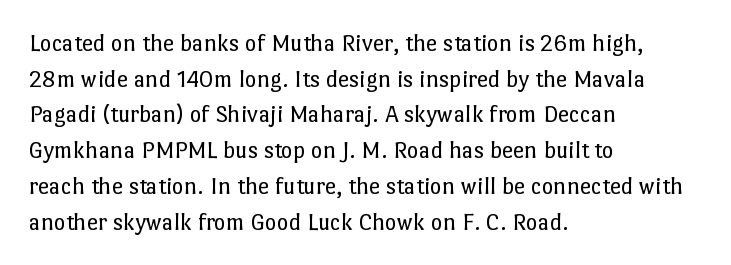
The image shows 25 px text type, upright; set left-aligned, normal line spacing (1.43x), normal letter spacing, not underlined.
